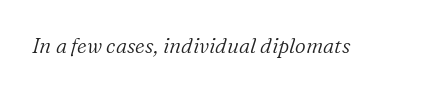
Q: Is the text bold? A: No.
Q: Is the text italic (slanted)? A: Yes, it leans right by about 16 degrees.
Q: Is the text underlined? A: No.
Q: Is the spacing between letters normal or unusually wide? A: Normal.
